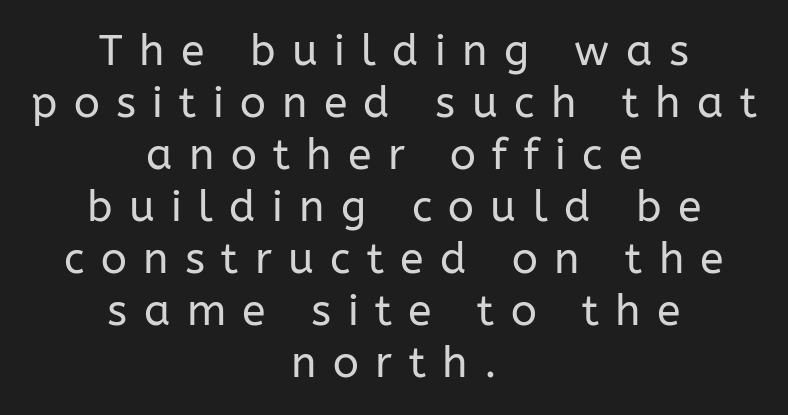
Upright lettering throughout. The type family on display is of the sans-serif kind. This reads as an unemphasized weight, regular at the heaviest. The lines are quadded center. Is this a fixed-width face? No — the glyphs have proportional, varying widths.
